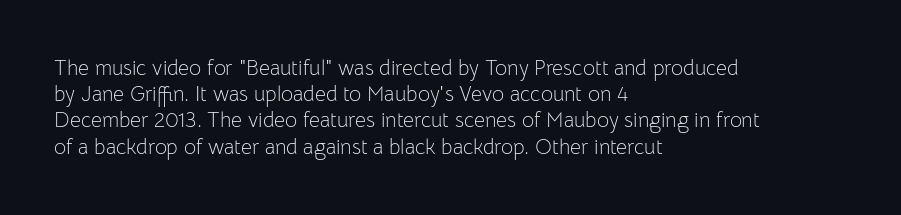
{"italic": "no", "bold": "no", "underline": "no", "align": "left", "line_spacing": "normal", "line_spacing_ratio": 1.25, "letter_spacing": "normal", "letter_spacing_em": 0.0, "glyph_px": 21}
